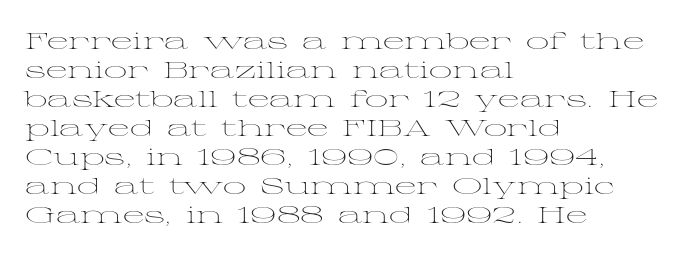
Q: Is the text bold? A: No.
Q: Is the text italic (slanted)? A: No, it is upright.
Q: Is the text underlined? A: No.
Q: How is the paragraph aligned? A: Left-aligned.
Q: Is the spacing between letters normal or unusually wide? A: Normal.
Q: Is the spacing between lines tight, normal or loose? A: Normal.
